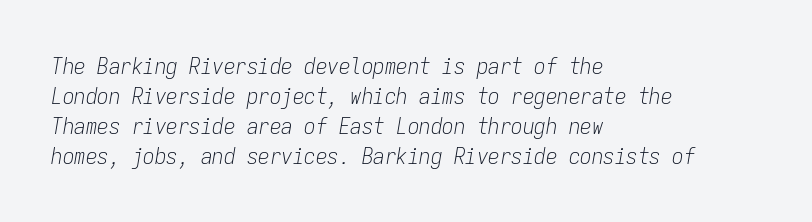
{"italic": "yes", "lean": "right", "slant_degrees": 9, "bold": "no", "underline": "no", "align": "left", "line_spacing": "normal", "line_spacing_ratio": 1.3, "letter_spacing": "normal", "letter_spacing_em": 0.0, "glyph_px": 23}
